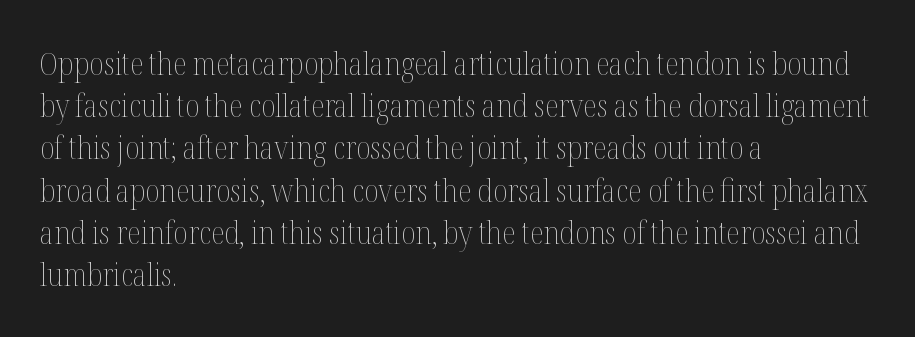
Q: Is the text bold? A: No.
Q: Is the text italic (slanted)? A: No, it is upright.
Q: Is the text underlined? A: No.
Q: How is the paragraph aligned? A: Left-aligned.
Q: Is the spacing between letters normal or unusually wide? A: Normal.
Q: Is the spacing between lines tight, normal or loose? A: Normal.
Q: Width (condensed, normal, or wide)? A: Condensed.
Q: Stroke contrast? A: Medium.
Q: x-height? A: Medium.
Q: Monospaced? A: No.
